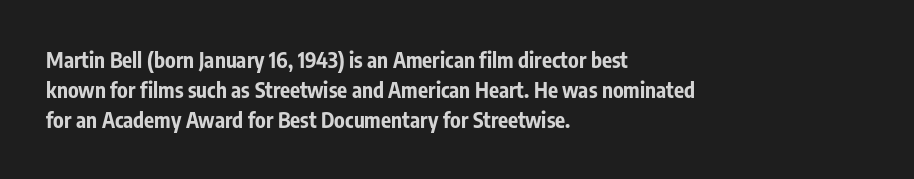
{"italic": "no", "bold": "yes", "underline": "no", "align": "left", "line_spacing": "normal", "line_spacing_ratio": 1.42, "letter_spacing": "normal", "letter_spacing_em": 0.0, "glyph_px": 21}
